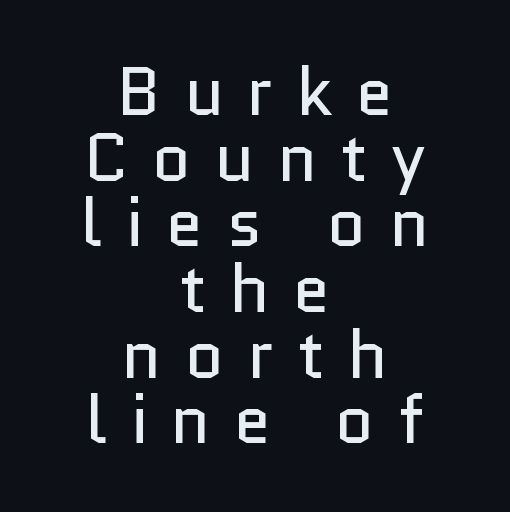
The image shows 67 px regular-weight sans-serif type, upright; set centered, tight line spacing (0.98x), unusually wide letter spacing (+0.35 em), not underlined; low stroke contrast and a medium x-height.
